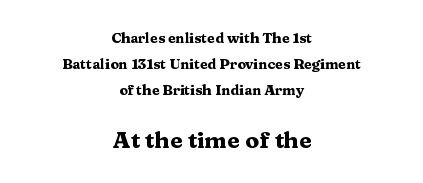
These lines are centered, leaving both edges ragged. Here the second block reads like a headline and the first like body copy. These words are printed bold, with thick strokes throughout. Short note: letters normally spaced. The space directly below the letters is spotless.
